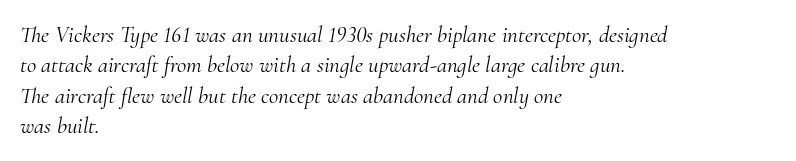
The image shows 23 px text type, italic (leaning right); set left-aligned, normal line spacing (1.32x), normal letter spacing, not underlined.
